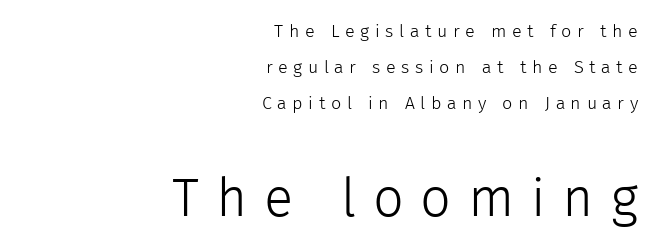
{"serif": "no", "italic": "no", "bold": "no", "weight": "light", "width": "normal", "stroke_contrast": "low", "x_height": "medium", "monospaced": "no", "underline": "no", "align": "right", "line_spacing": "loose", "line_spacing_ratio": 1.99, "letter_spacing": "wide", "letter_spacing_em": 0.31, "larger_block": "second", "size_ratio": 3.0, "glyph_px": 54}
